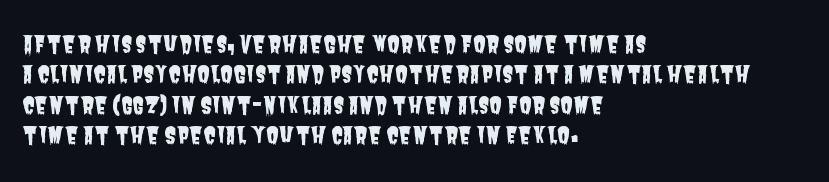
Q: Is the text underlined? A: No.
Q: How is the paragraph aligned? A: Left-aligned.
Q: Is the spacing between letters normal or unusually wide? A: Normal.
Q: Is the spacing between lines tight, normal or loose? A: Normal.
